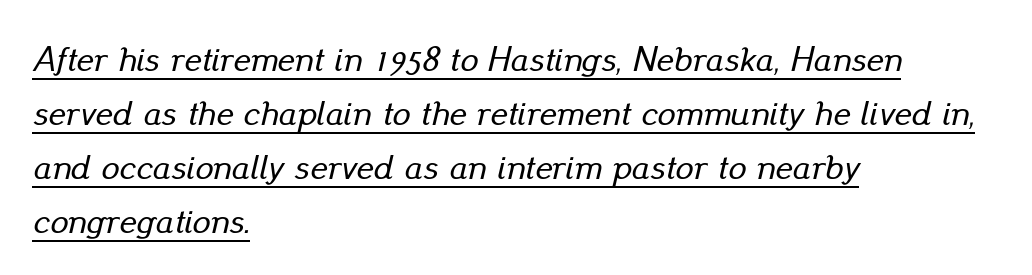
Q: Is the text italic (slanted)? A: Yes, it leans right by about 13 degrees.
Q: Is the text underlined? A: Yes.
Q: How is the paragraph aligned? A: Left-aligned.
Q: Is the spacing between letters normal or unusually wide? A: Normal.
Q: Is the spacing between lines tight, normal or loose? A: Normal.
Q: Width (condensed, normal, or wide)? A: Normal.
Q: Stroke contrast? A: Low.
Q: x-height? A: Small.
Q: Monospaced? A: No.
